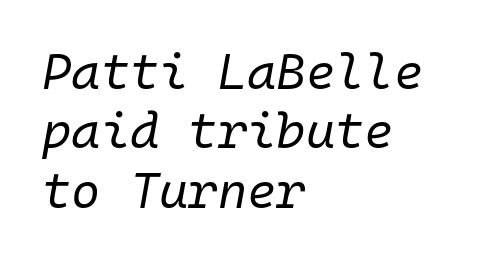
The lines are quadded left. The letters look calm and open, with moderate or lighter stems. If you drew a line through each stem, it would be angled. Short note: letters normally spaced. The face used here is monospaced, like something from a code editor. Check under the words: just untouched page.
